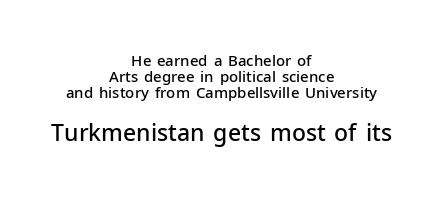
Q: Is the text bold? A: Semi-bold.
Q: Is the text italic (slanted)? A: No, it is upright.
Q: Is the text underlined? A: No.
Q: How is the paragraph aligned? A: Centered.
Q: Is the spacing between letters normal or unusually wide? A: Normal.
Q: Is the spacing between lines tight, normal or loose? A: Tight.
Q: Which block of text is set in a larger size, the first (top) or the second (bottom)? A: The second (bottom) one.
